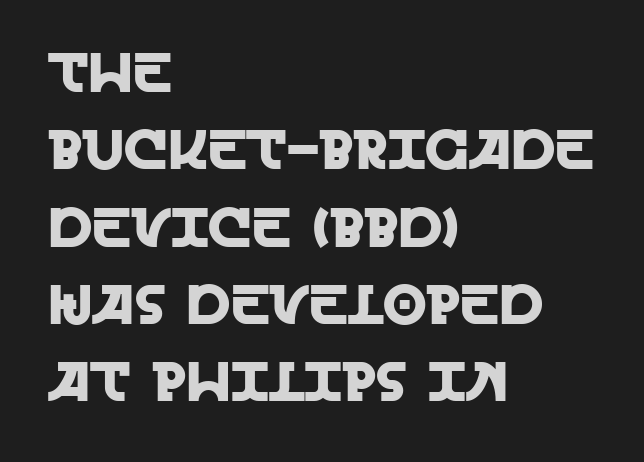
{"serif": "no", "italic": "no", "width": "normal", "x_height": "large", "monospaced": "no", "underline": "no", "align": "left", "line_spacing": "normal", "line_spacing_ratio": 1.38, "letter_spacing": "normal", "letter_spacing_em": 0.0, "glyph_px": 56}
